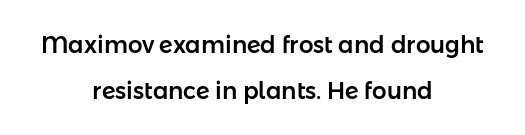
{"italic": "no", "underline": "no", "align": "center", "line_spacing": "loose", "line_spacing_ratio": 1.98, "letter_spacing": "normal", "letter_spacing_em": 0.0, "glyph_px": 23}
